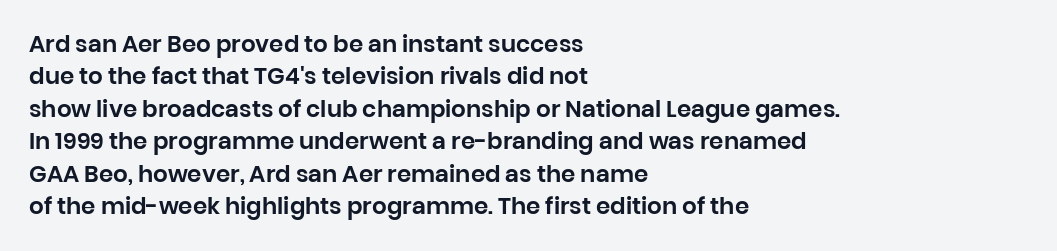
Rule under the text: the space is simply empty. Glyph-to-glyph distance matches everyday printed text. This block has exactly the height ordinary leading produces. Every character sits straight up, as roman type does. Teacher's note: observe the even left margin — that is flush-left alignment.
